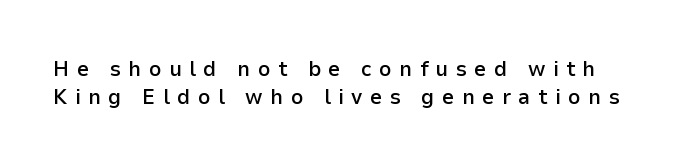
Weight check: semibold — heavier than regular, not quite bold. Tracking value appears strongly positive — letters spread wide. Posture: upright roman. The foot of each line stays bare and open.
